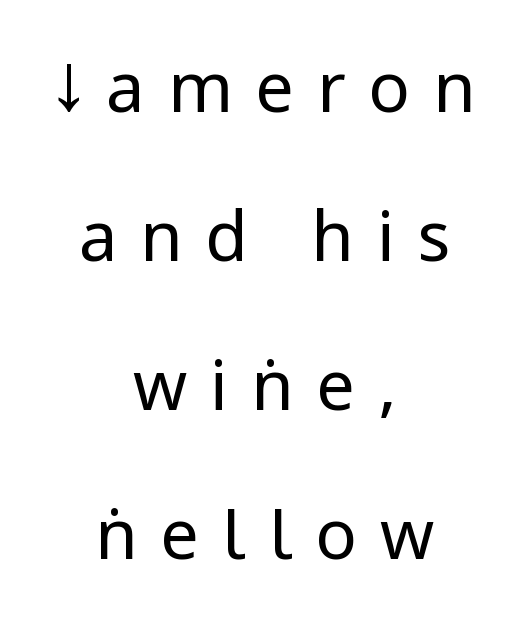
{"serif": "no", "italic": "no", "bold": "no", "weight": "regular", "width": "condensed", "stroke_contrast": "low", "underline": "no", "align": "center", "line_spacing": "loose", "line_spacing_ratio": 2.16, "letter_spacing": "wide", "letter_spacing_em": 0.33, "glyph_px": 69}
